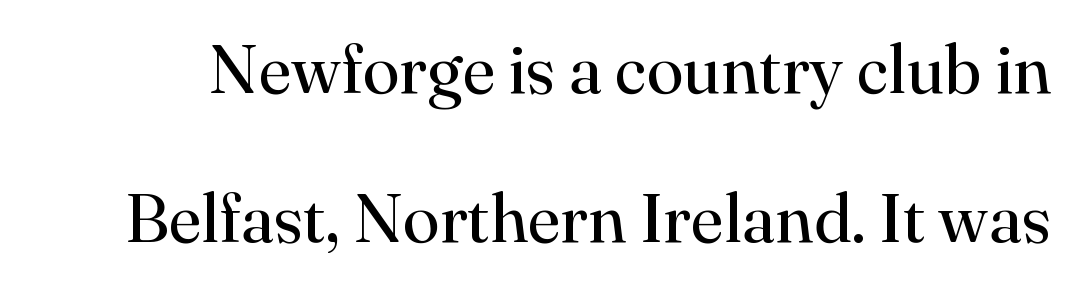
Q: Is the text bold? A: No.
Q: Is the text italic (slanted)? A: No, it is upright.
Q: Is the typeface a serif or a sans-serif typeface? A: Serif.
Q: Is the text underlined? A: No.
Q: Is the spacing between letters normal or unusually wide? A: Normal.
Q: Is the spacing between lines tight, normal or loose? A: Loose.
Q: Width (condensed, normal, or wide)? A: Normal.
Q: Stroke contrast? A: High.
Q: x-height? A: Small.
Q: Monospaced? A: No.
